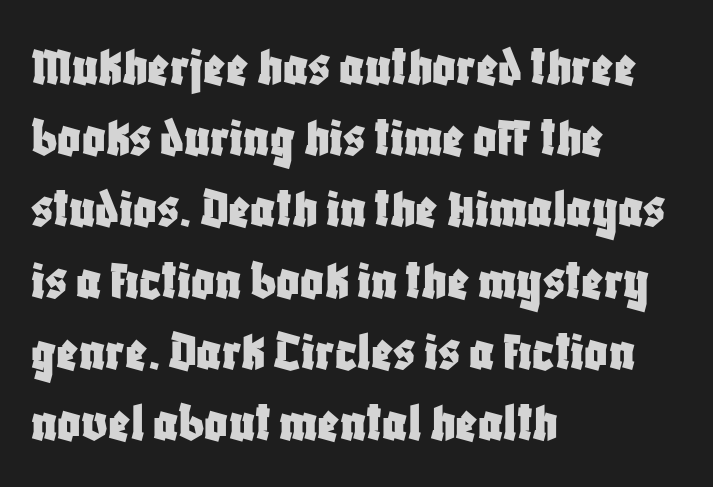
Here the designer chose a conventional face with non-uniform glyph widths. Compared with typical paragraphs, the rows here are spaced about the same. No feet cap the strokes, marking this as sans-serif type. Notice how the passage keeps a crisp vertical edge on the left only.
